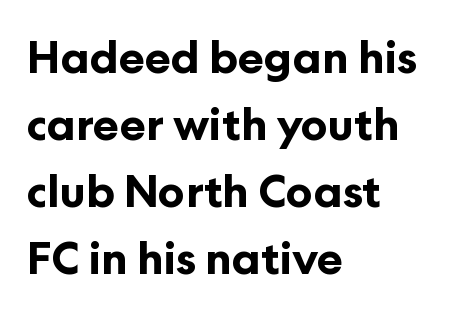
The typesetting leans heavy: a genuine bold. Upright lettering throughout. Anything drawn beneath the words? Only blank space. Regarding leading, the lines here are spaced in the standard way. The face used here is rendered with its standard letterfit. Note: no serifs on the glyphs.
